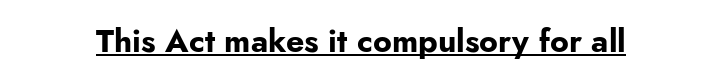
Heft: maximum for text — a bold. A typographer would call this underscored text. You can tell from the bare stems that sans-serif type was used. Each word holds together tightly as a unit, with standard inter-letter gaps.
